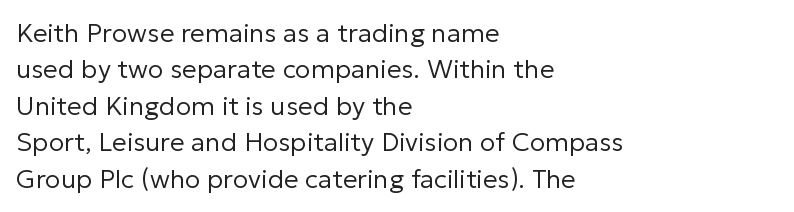
Q: Is the text bold? A: No.
Q: Is the text italic (slanted)? A: No, it is upright.
Q: Is the text underlined? A: No.
Q: How is the paragraph aligned? A: Left-aligned.
Q: Is the spacing between letters normal or unusually wide? A: Normal.
Q: Is the spacing between lines tight, normal or loose? A: Normal.
